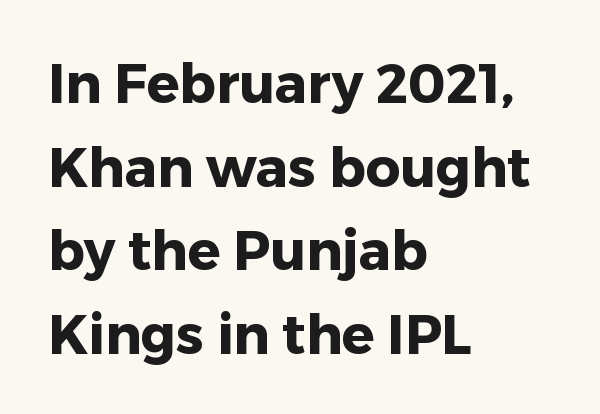
The image shows 54 px heavy sans-serif type, upright; set left-aligned, normal line spacing (1.55x), normal letter spacing, not underlined; low stroke contrast and a medium x-height.
